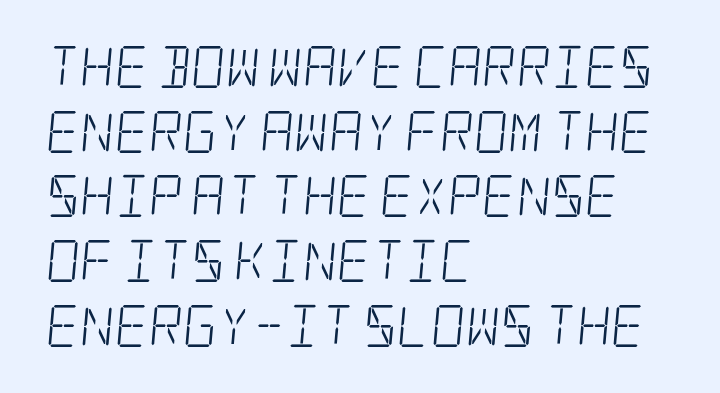
Q: Is the text bold? A: No.
Q: Is the typeface a serif or a sans-serif typeface? A: Serif.
Q: Is the text underlined? A: No.
Q: How is the paragraph aligned? A: Left-aligned.
Q: Is the spacing between letters normal or unusually wide? A: Normal.
Q: Is the spacing between lines tight, normal or loose? A: Normal.
Q: Width (condensed, normal, or wide)? A: Condensed.
Q: Stroke contrast? A: Low.
Q: x-height? A: Large.
